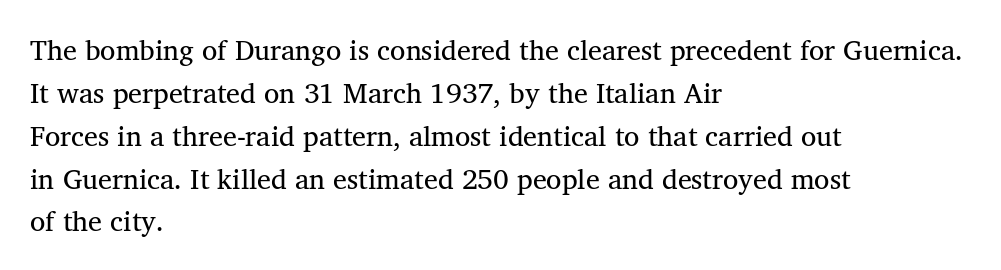
Q: Is the text bold? A: No.
Q: Is the text italic (slanted)? A: No, it is upright.
Q: Is the typeface a serif or a sans-serif typeface? A: Serif.
Q: Is the text underlined? A: No.
Q: How is the paragraph aligned? A: Left-aligned.
Q: Is the spacing between letters normal or unusually wide? A: Normal.
Q: Is the spacing between lines tight, normal or loose? A: Normal.
Q: Width (condensed, normal, or wide)? A: Normal.
Q: Stroke contrast? A: Medium.
Q: x-height? A: Medium.
Q: Monospaced? A: No.
